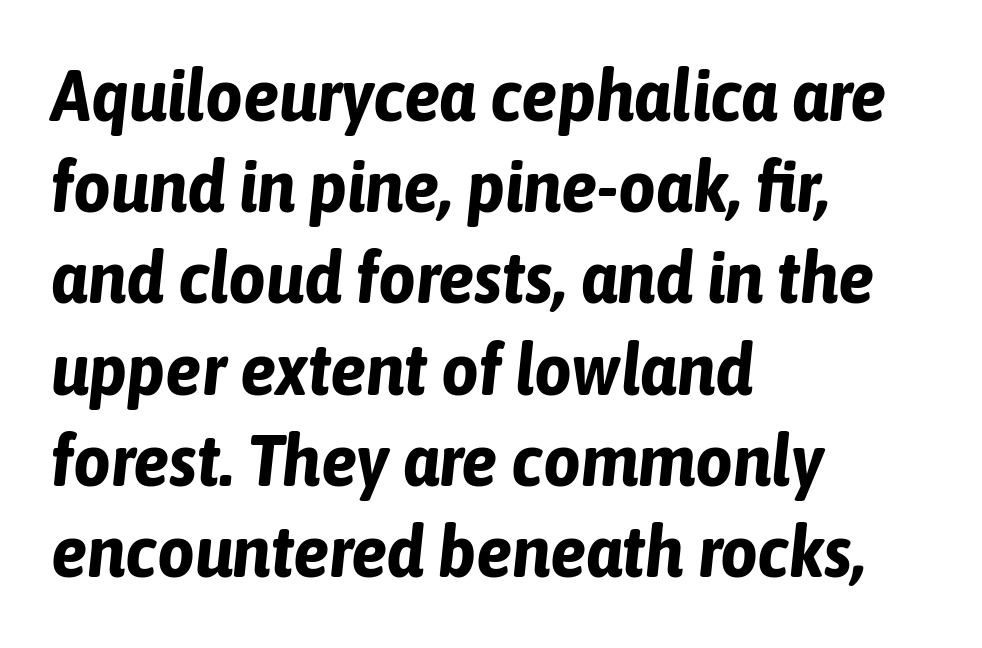
Would a proofreader flag this as italicized? Yes. As a designer I'd log this as weight 700, bold. The horizontal fit of the characters is conventional and even. Varying glyph widths throughout — classic text-font behaviour. The setting favours the left margin, as ordinary paragraphs usually do. Honestly, the row spacing looks completely unremarkable.
